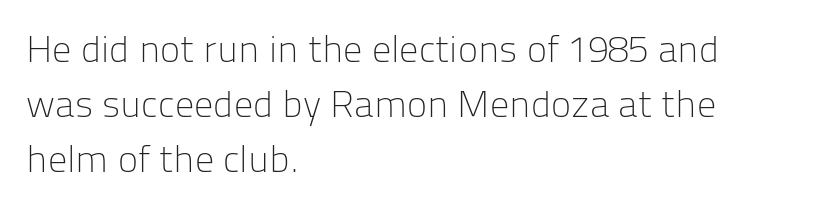
Font category for this specimen: sans-serif. Letter spacing: default. Casual observation: everything's shoved over to the left. This reads as an unemphasized weight, regular at the heaviest.
